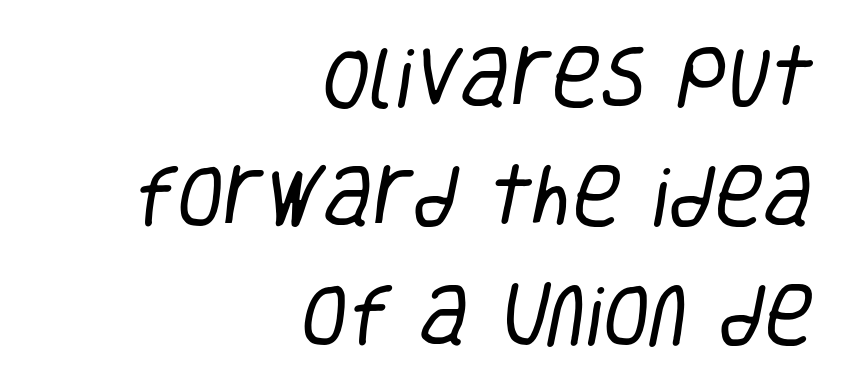
{"serif": "no", "bold": "no", "weight": "regular", "width": "condensed", "stroke_contrast": "low", "x_height": "large", "monospaced": "no", "underline": "no", "align": "right", "line_spacing_ratio": 1.75, "letter_spacing": "normal", "letter_spacing_em": 0.0, "glyph_px": 68}
